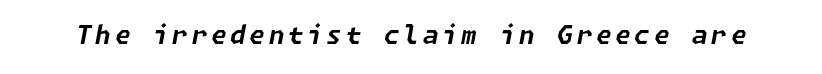
Q: Is the text bold? A: Yes.
Q: Is the text italic (slanted)? A: Yes, it leans right by about 11 degrees.
Q: Is the text underlined? A: No.
